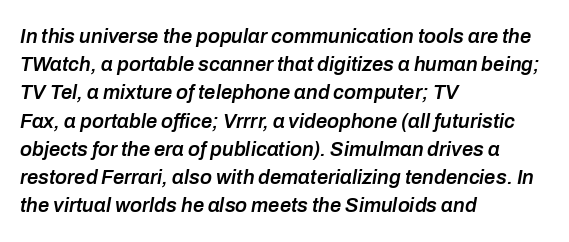
Q: Is the text bold? A: Semi-bold.
Q: Is the text italic (slanted)? A: Yes, it leans right by about 10 degrees.
Q: Is the text underlined? A: No.
Q: How is the paragraph aligned? A: Left-aligned.
Q: Is the spacing between letters normal or unusually wide? A: Normal.
Q: Is the spacing between lines tight, normal or loose? A: Normal.
